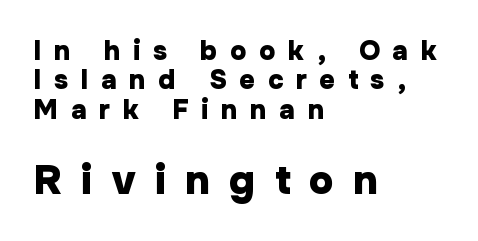
Q: Is the text bold? A: Yes.
Q: Is the text italic (slanted)? A: No, it is upright.
Q: Is the typeface a serif or a sans-serif typeface? A: Sans-serif.
Q: Is the text underlined? A: No.
Q: How is the paragraph aligned? A: Left-aligned.
Q: Is the spacing between letters normal or unusually wide? A: Unusually wide.
Q: Is the spacing between lines tight, normal or loose? A: Tight.
Q: Which block of text is set in a larger size, the first (top) or the second (bottom)? A: The second (bottom) one.
Q: Width (condensed, normal, or wide)? A: Normal.
Q: Stroke contrast? A: Low.
Q: x-height? A: Medium.
Q: Monospaced? A: No.
